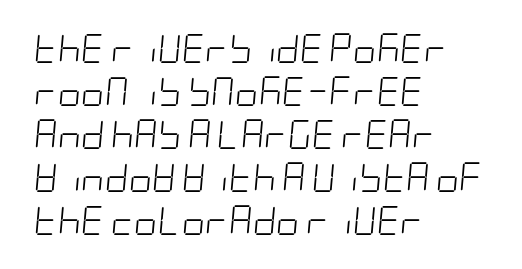
Tall strokes in this sample are angled rather than plumb. You could call the tracking neutral — neither tight nor loose. The words here are not underlined. No extra ink here — the face is not bold. Notice how descenders clear the ascenders below comfortably — that's standard leading.
